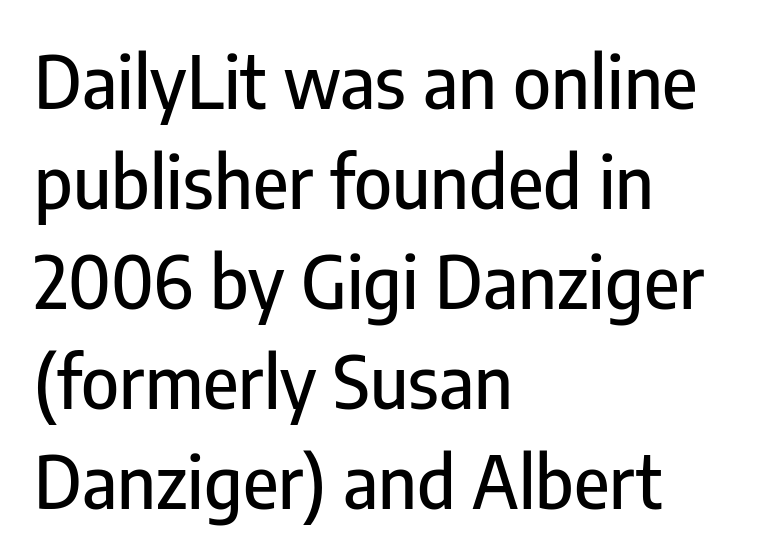
The image shows 72 px condensed sans-serif type, upright; set left-aligned, normal line spacing (1.39x), normal letter spacing, not underlined; low stroke contrast and a medium x-height.
